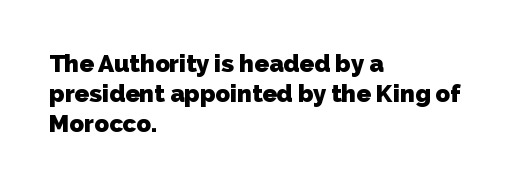
{"bold": "yes", "underline": "no", "align": "left", "line_spacing_ratio": 1.24, "letter_spacing": "normal", "letter_spacing_em": 0.0, "glyph_px": 24}
